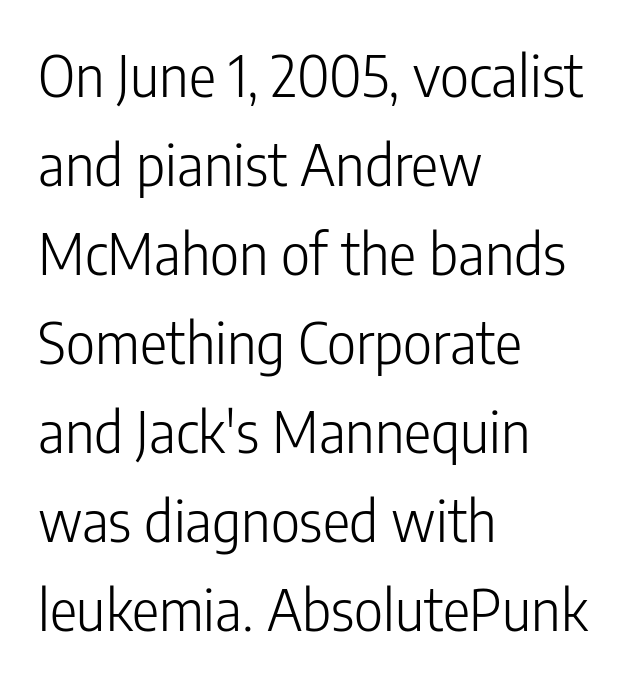
The image shows 57 px light, condensed sans-serif type, upright; set left-aligned, normal line spacing (1.56x), normal letter spacing, not underlined; low stroke contrast and a medium x-height.
